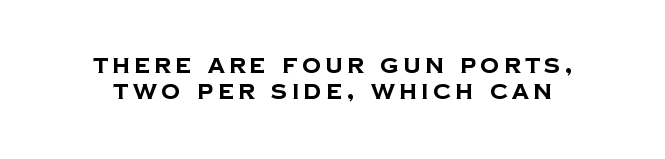
{"bold": "yes", "underline": "no", "line_spacing": "normal", "line_spacing_ratio": 1.26, "letter_spacing": "wide", "letter_spacing_em": 0.21, "glyph_px": 21}
